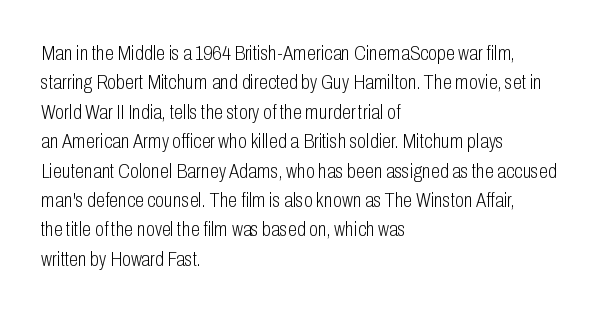
The image shows 21 px text type, upright; set left-aligned, normal line spacing (1.4x), normal letter spacing, not underlined.
